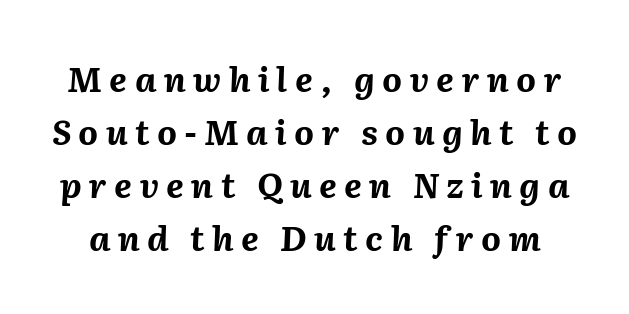
The image shows 34 px bold type, italic (leaning right); set normal line spacing (1.56x), unusually wide letter spacing (+0.22 em), not underlined; medium stroke contrast and a medium x-height.
